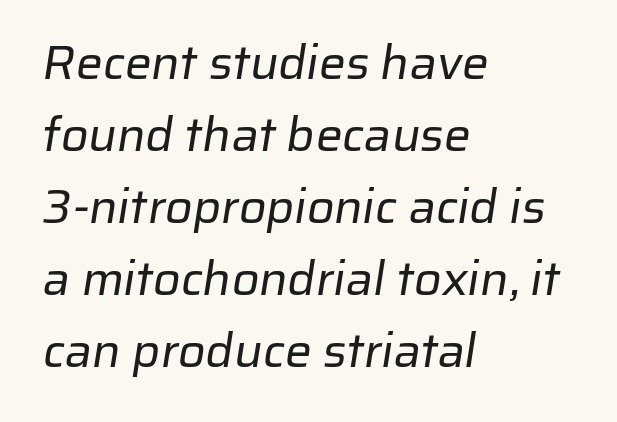
The image shows 48 px regular-weight sans-serif type; set left-aligned, normal line spacing (1.5x), normal letter spacing, not underlined; low stroke contrast and a medium x-height.
